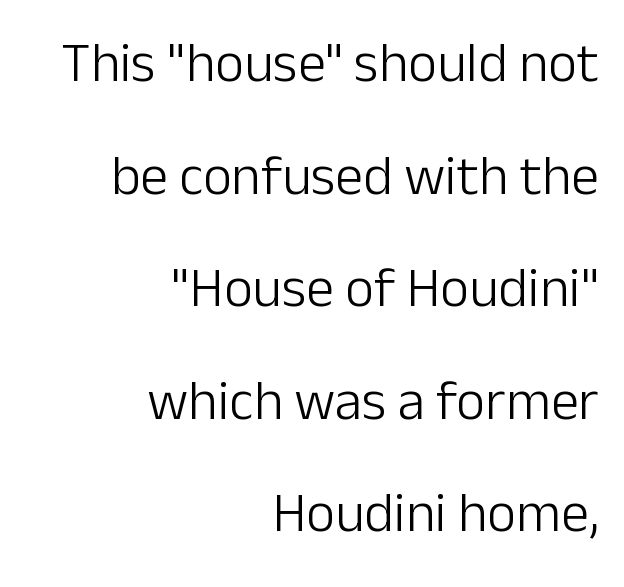
The image shows 56 px light sans-serif type, upright; set right-aligned, loose line spacing (2.01x), normal letter spacing, not underlined; low stroke contrast and a medium x-height.
